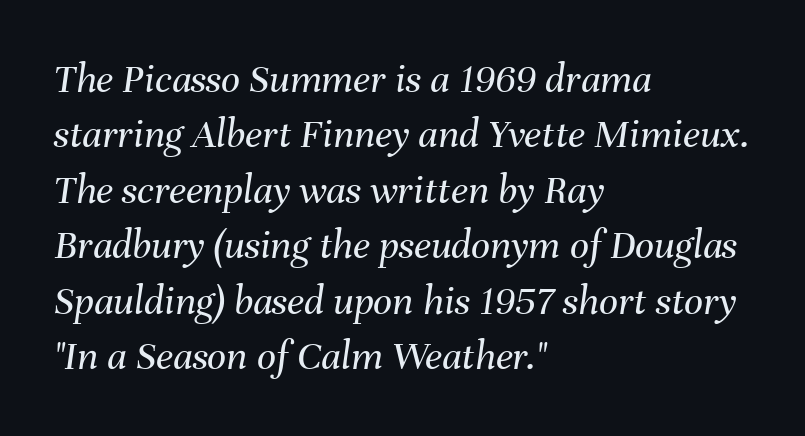
The image shows 42 px regular-weight type, italic (leaning right); set left-aligned, normal line spacing (1.32x), normal letter spacing, not underlined; medium stroke contrast and a medium x-height.
